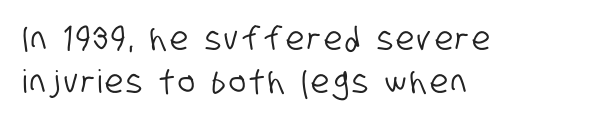
The image shows 32 px condensed sans-serif type; set left-aligned, normal line spacing (1.33x), not underlined; low stroke contrast and a large x-height.
